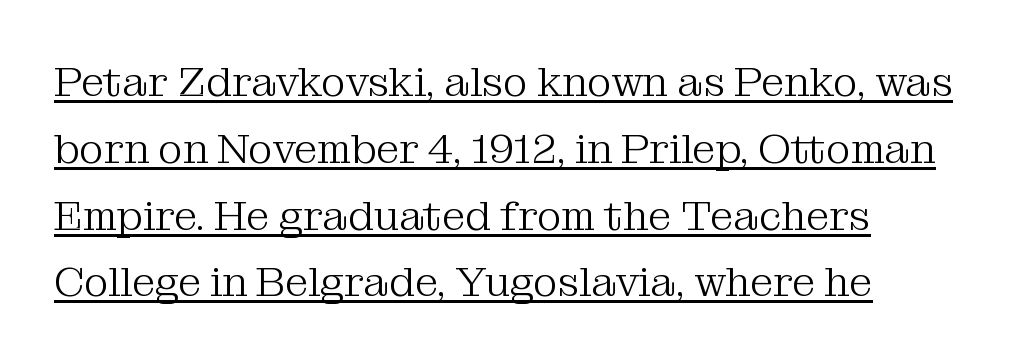
{"serif": "yes", "italic": "no", "bold": "no", "weight": "light", "width": "normal", "stroke_contrast": "medium", "x_height": "medium", "monospaced": "no", "underline": "yes", "align": "left", "line_spacing": "normal", "line_spacing_ratio": 1.59, "letter_spacing": "normal", "letter_spacing_em": 0.0, "glyph_px": 42}
